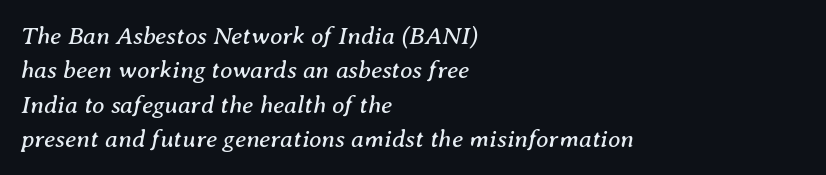
The image shows 25 px text type, italic (leaning right); set left-aligned, normal line spacing (1.38x), normal letter spacing, not underlined.
